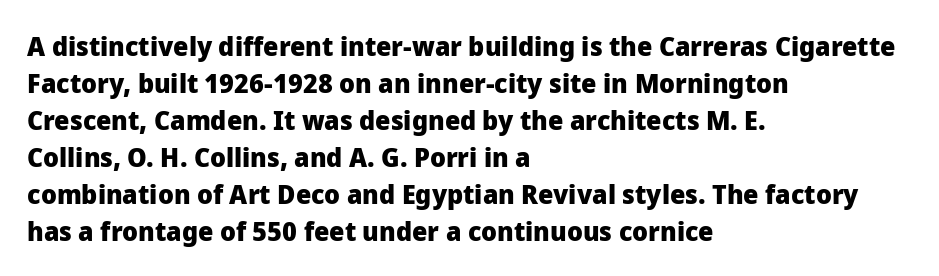
The image shows 27 px bold type, upright; set left-aligned, normal line spacing (1.37x), normal letter spacing, not underlined.
